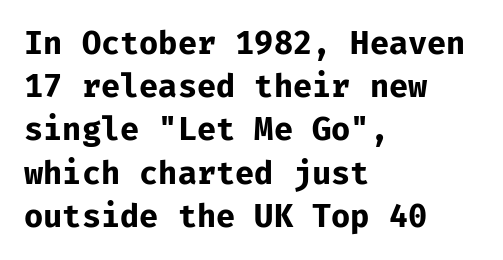
The image shows 32 px bold sans-serif type, upright, monospaced; set left-aligned, normal line spacing (1.35x), normal letter spacing, not underlined; low stroke contrast and a medium x-height.
